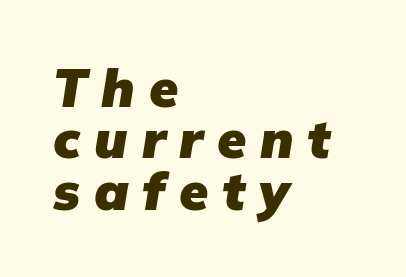
{"italic": "yes", "lean": "right", "slant_degrees": 9, "bold": "yes", "weight": "heavy", "width": "normal", "stroke_contrast": "low", "x_height": "medium", "monospaced": "no", "underline": "no", "align": "left", "line_spacing": "tight", "line_spacing_ratio": 0.97, "letter_spacing": "wide", "letter_spacing_em": 0.26, "glyph_px": 53}
